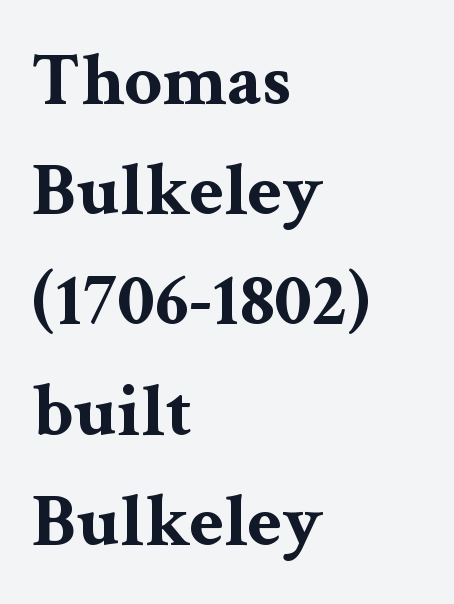
Quick note: interline space is typical. Spacing verdict: proportional, widths tailored to each character. Strokes here are thick enough to call this a true bold. The face used here is seriffed, in the tradition of book romans.
